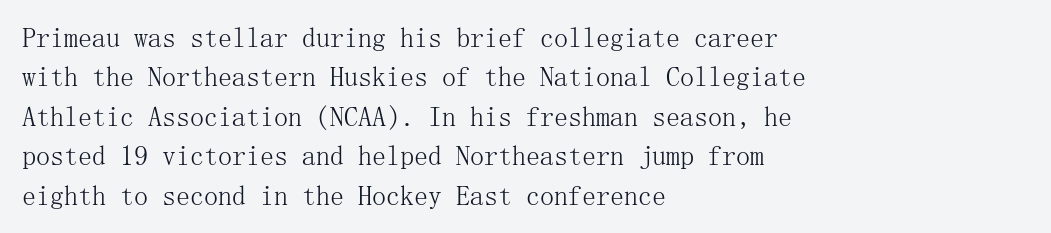
The image shows 28 px light serif type, upright; set left-aligned, normal line spacing (1.41x), normal letter spacing, not underlined; medium stroke contrast and a medium x-height.
